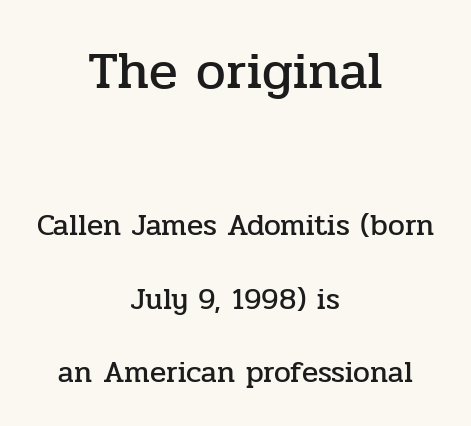
{"serif": "yes", "italic": "no", "width": "normal", "stroke_contrast": "low", "x_height": "medium", "monospaced": "no", "underline": "no", "align": "center", "line_spacing": "loose", "line_spacing_ratio": 2.46, "letter_spacing": "normal", "letter_spacing_em": 0.0, "larger_block": "first", "size_ratio": 1.77, "glyph_px": 53}
